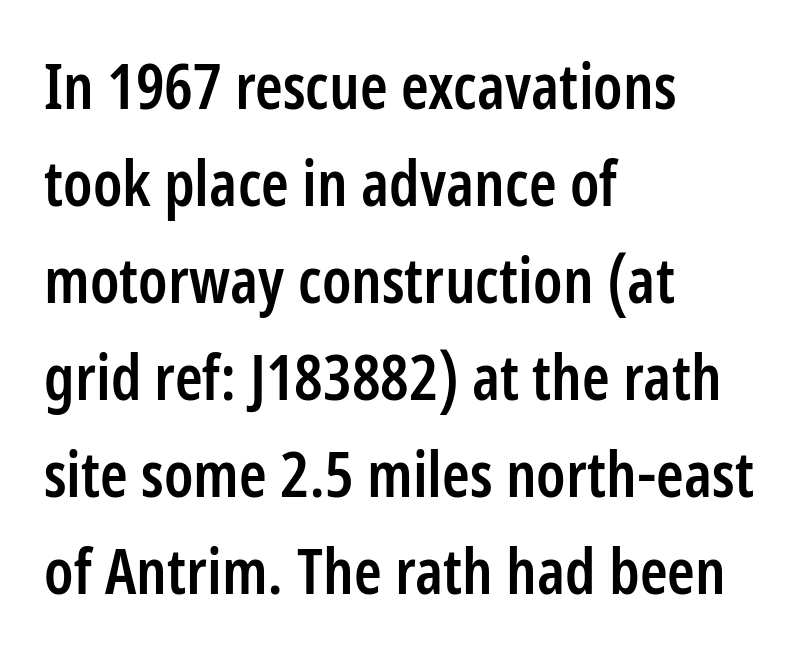
If you drew a ruler down the left edge, every line would touch it. Clear beneath every line of the passage. The glyphs have the mass of a demibold cut, below bold. The letters advance in unequal steps, a hallmark of proportional type. Regarding leading, the lines here are spaced in the standard way. There is no visible air inserted between adjacent glyphs.
